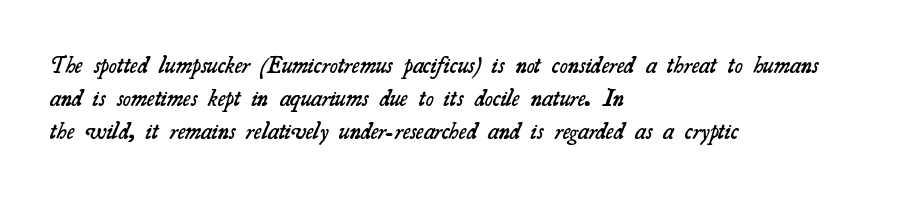
Q: Is the text bold? A: Semi-bold.
Q: Is the text underlined? A: No.
Q: How is the paragraph aligned? A: Left-aligned.
Q: Is the spacing between letters normal or unusually wide? A: Normal.
Q: Is the spacing between lines tight, normal or loose? A: Normal.
